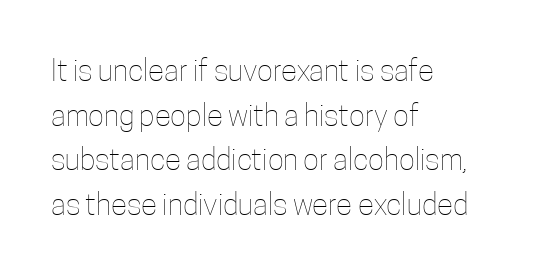
{"italic": "no", "bold": "no", "weight": "thin", "width": "condensed", "stroke_contrast": "low", "x_height": "medium", "monospaced": "no", "underline": "no", "align": "left", "line_spacing": "normal", "line_spacing_ratio": 1.49, "letter_spacing": "normal", "letter_spacing_em": 0.0, "glyph_px": 30}
